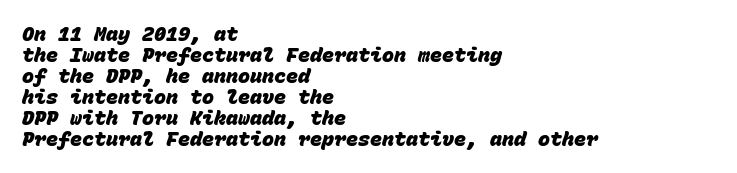
The image shows 20 px bold type; set left-aligned, tight line spacing (1.05x), normal letter spacing, not underlined.
